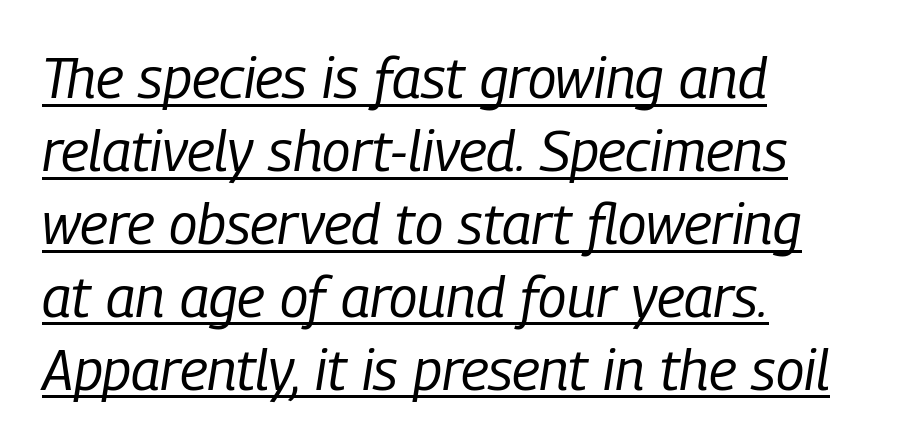
Looks like regular typesetting: each glyph gets only the width it needs. Casual observation: everything's shoved over to the left. Weight: in the light-to-regular range. The axis of the letterforms is tilted away from vertical. Descenders here cross a horizontal rule under the line. Honestly, the letter spacing is just normal — you wouldn't notice it.
